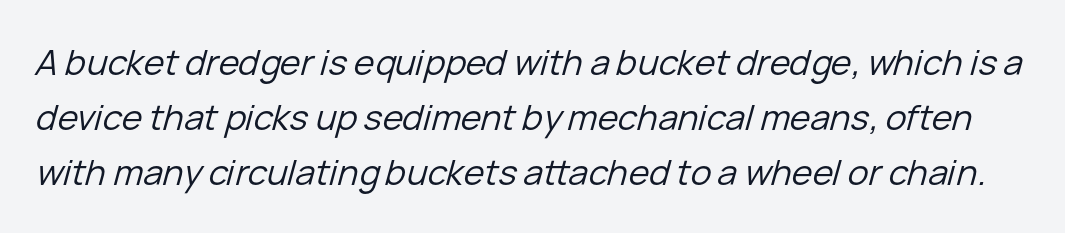
{"italic": "yes", "lean": "right", "slant_degrees": 15, "bold": "no", "weight": "regular", "width": "normal", "stroke_contrast": "low", "x_height": "medium", "monospaced": "no", "underline": "no", "line_spacing": "normal", "line_spacing_ratio": 1.57, "letter_spacing": "normal", "letter_spacing_em": 0.0, "glyph_px": 35}
